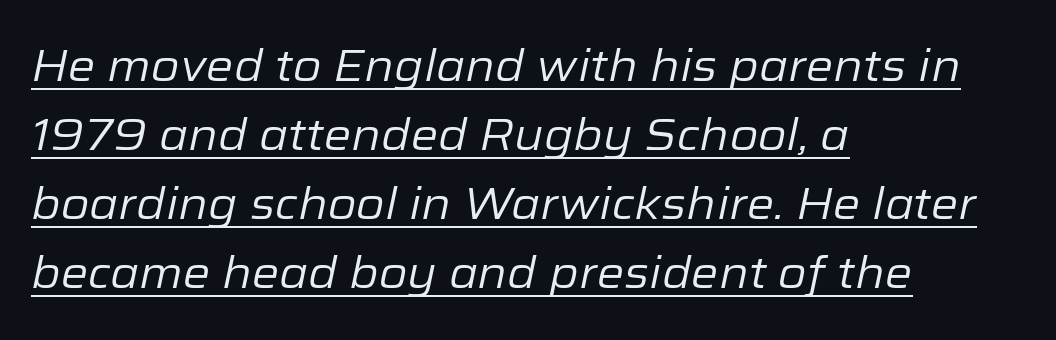
{"italic": "yes", "lean": "right", "slant_degrees": 12, "bold": "no", "weight": "regular", "width": "normal", "stroke_contrast": "low", "x_height": "medium", "monospaced": "no", "underline": "yes", "align": "left", "line_spacing": "normal", "line_spacing_ratio": 1.57, "letter_spacing": "normal", "letter_spacing_em": 0.0, "glyph_px": 44}
